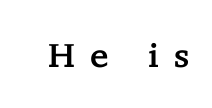
Q: Is the text italic (slanted)? A: No, it is upright.
Q: Is the typeface a serif or a sans-serif typeface? A: Serif.
Q: Is the text underlined? A: No.
Q: Is the spacing between letters normal or unusually wide? A: Unusually wide.
Q: Width (condensed, normal, or wide)? A: Normal.
Q: Stroke contrast? A: Low.
Q: x-height? A: Medium.
Q: Monospaced? A: No.
